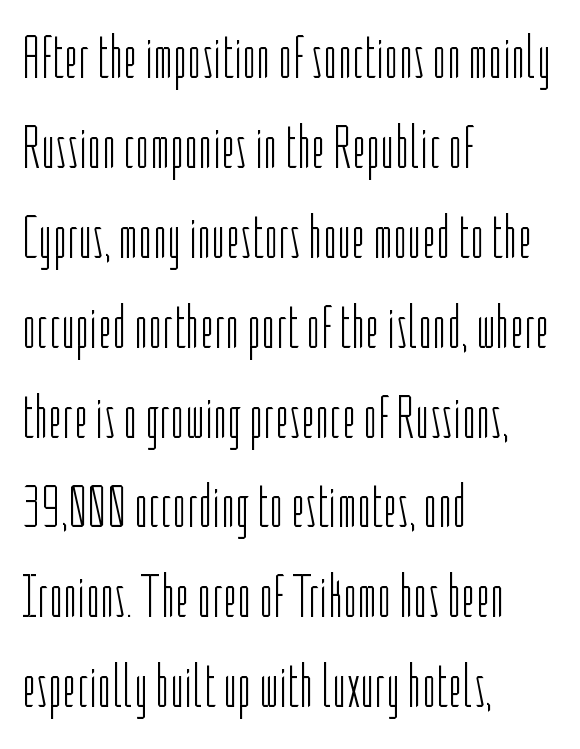
Q: Is the text bold? A: No.
Q: Is the text italic (slanted)? A: No, it is upright.
Q: Is the typeface a serif or a sans-serif typeface? A: Sans-serif.
Q: Is the text underlined? A: No.
Q: How is the paragraph aligned? A: Left-aligned.
Q: Is the spacing between letters normal or unusually wide? A: Normal.
Q: Is the spacing between lines tight, normal or loose? A: Normal.
Q: Width (condensed, normal, or wide)? A: Condensed.
Q: Stroke contrast? A: Low.
Q: x-height? A: Medium.
Q: Monospaced? A: No.
